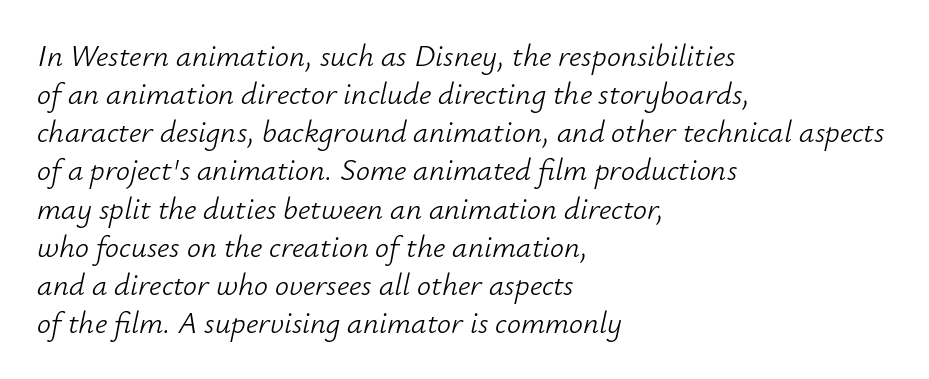
The image shows 31 px light type, italic (leaning right); set left-aligned, line spacing 1.23x, normal letter spacing, not underlined; low stroke contrast and a small x-height.
